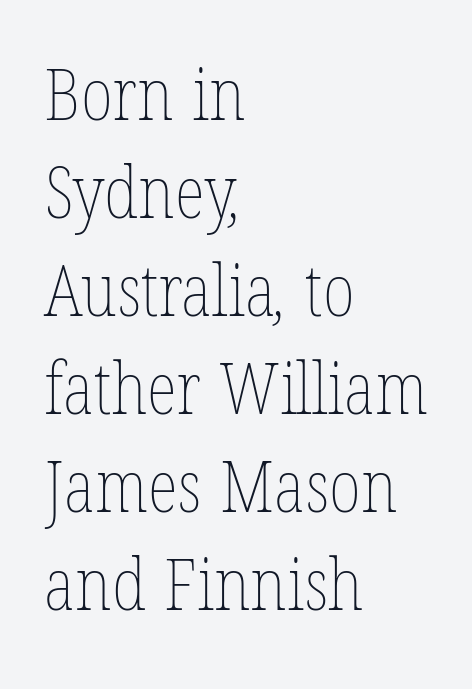
Q: Is the text bold? A: No.
Q: Is the text underlined? A: No.
Q: How is the paragraph aligned? A: Left-aligned.
Q: Is the spacing between letters normal or unusually wide? A: Normal.
Q: Is the spacing between lines tight, normal or loose? A: Normal.
Q: Width (condensed, normal, or wide)? A: Condensed.
Q: Stroke contrast? A: Low.
Q: x-height? A: Medium.
Q: Monospaced? A: No.
